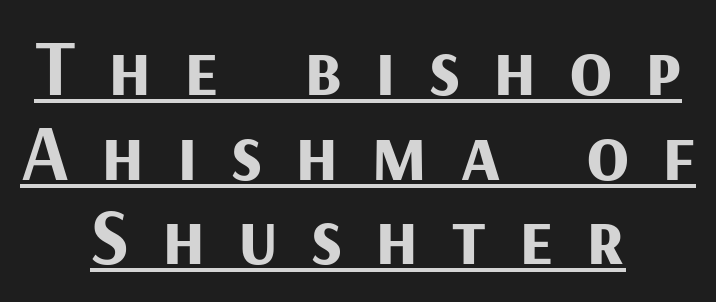
Q: Is the text bold? A: Yes.
Q: Is the text italic (slanted)? A: No, it is upright.
Q: Is the typeface a serif or a sans-serif typeface? A: Sans-serif.
Q: Is the text underlined? A: Yes.
Q: How is the paragraph aligned? A: Centered.
Q: Is the spacing between letters normal or unusually wide? A: Unusually wide.
Q: Is the spacing between lines tight, normal or loose? A: Tight.
Q: Width (condensed, normal, or wide)? A: Normal.
Q: Stroke contrast? A: Medium.
Q: x-height? A: Medium.
Q: Monospaced? A: No.
